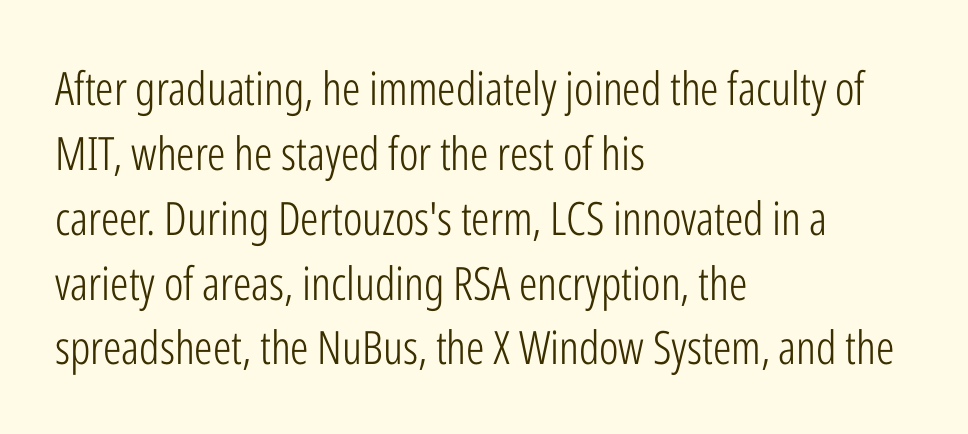
Q: Is the text bold? A: No.
Q: Is the text italic (slanted)? A: No, it is upright.
Q: Is the typeface a serif or a sans-serif typeface? A: Sans-serif.
Q: Is the text underlined? A: No.
Q: How is the paragraph aligned? A: Left-aligned.
Q: Is the spacing between letters normal or unusually wide? A: Normal.
Q: Is the spacing between lines tight, normal or loose? A: Normal.
Q: Width (condensed, normal, or wide)? A: Condensed.
Q: Stroke contrast? A: Low.
Q: x-height? A: Medium.
Q: Monospaced? A: No.
